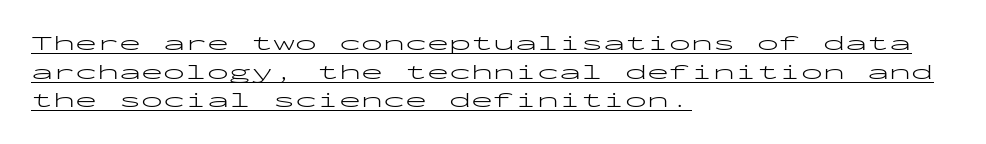
The image shows 22 px text type, upright; set left-aligned, normal line spacing (1.3x), normal letter spacing, underlined.
